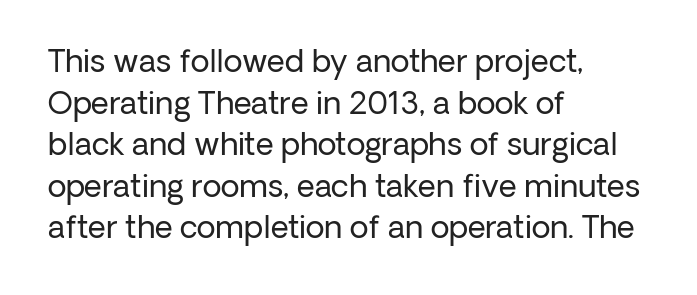
Q: Is the text bold? A: No.
Q: Is the text italic (slanted)? A: No, it is upright.
Q: Is the typeface a serif or a sans-serif typeface? A: Sans-serif.
Q: Is the text underlined? A: No.
Q: How is the paragraph aligned? A: Left-aligned.
Q: Is the spacing between letters normal or unusually wide? A: Normal.
Q: Is the spacing between lines tight, normal or loose? A: Normal.
Q: Width (condensed, normal, or wide)? A: Normal.
Q: Stroke contrast? A: Low.
Q: x-height? A: Medium.
Q: Monospaced? A: No.
